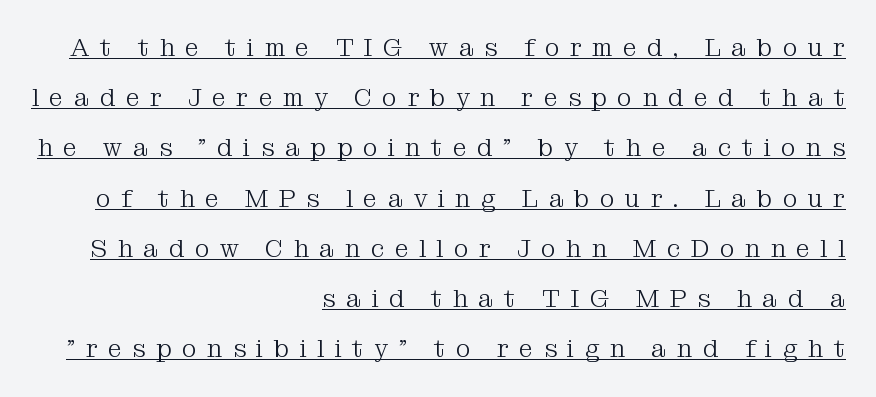
The image shows 25 px text type, upright; set right-aligned, loose line spacing (2.01x), unusually wide letter spacing (+0.42 em), underlined.
